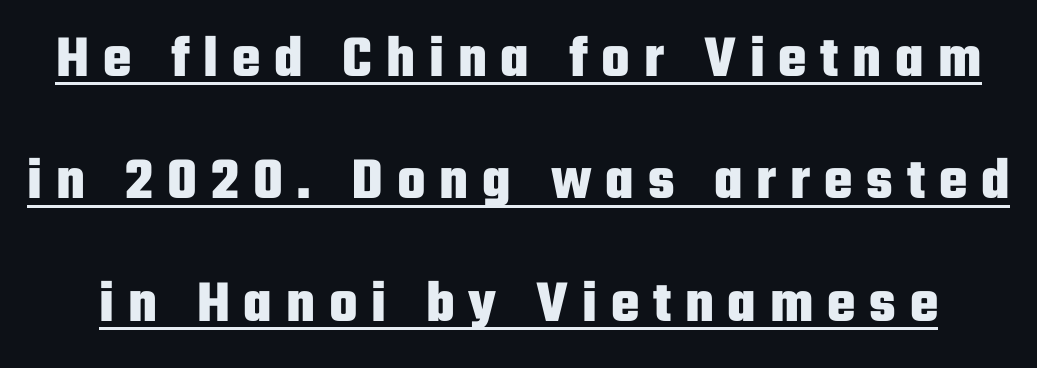
Q: Is the text bold? A: Yes.
Q: Is the text italic (slanted)? A: No, it is upright.
Q: Is the typeface a serif or a sans-serif typeface? A: Sans-serif.
Q: Is the text underlined? A: Yes.
Q: Is the spacing between letters normal or unusually wide? A: Unusually wide.
Q: Is the spacing between lines tight, normal or loose? A: Loose.
Q: Width (condensed, normal, or wide)? A: Condensed.
Q: Stroke contrast? A: Low.
Q: x-height? A: Medium.
Q: Monospaced? A: No.
